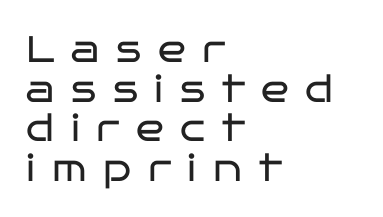
Does extra space separate the letters? Yes, quite a lot of it. Stroke terminals: plain, sans-serif. Line beginnings align vertically; line endings do not. The passage shown is typed in a proportional face where columns would drift.
